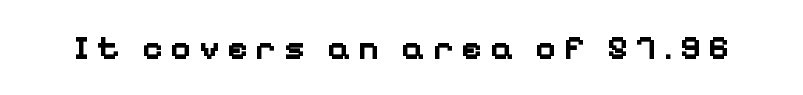
Q: Is the text bold? A: Yes.
Q: Is the text italic (slanted)? A: No, it is upright.
Q: Is the typeface a serif or a sans-serif typeface? A: Sans-serif.
Q: Is the text underlined? A: No.
Q: Is the spacing between letters normal or unusually wide? A: Unusually wide.
Q: Width (condensed, normal, or wide)? A: Normal.
Q: Stroke contrast? A: Low.
Q: x-height? A: Medium.
Q: Monospaced? A: No.
